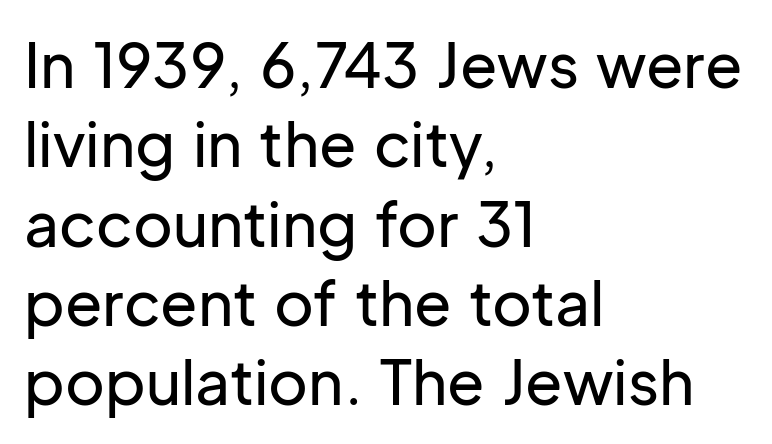
If you drew a ruler down the left edge, every line would touch it. Glyph-to-glyph distance matches everyday printed text. A roman cut, with each character standing at attention. Think of a printed novel: that variable character pitch is what you see here. Descenders hang freely into open space. The rendering uses a moderate line-height, typical for paragraphs.
